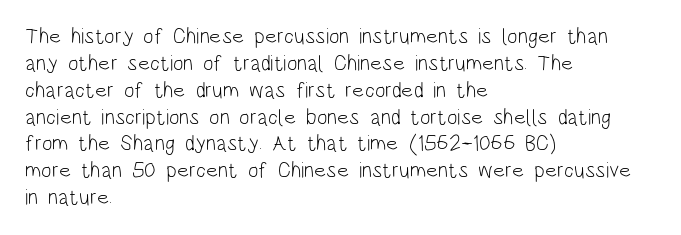
Honestly, the letter spacing is just normal — you wouldn't notice it. A student would call this left alignment; a typographer would say flush left, rag right. The font sits on the lighter half of the weight spectrum, regular included. Just letters on the line, the space beneath them empty.
